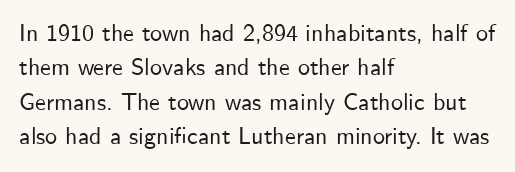
The rows are spaced the way most documents space them. Italic: no, the glyphs are upright roman. Reading down the block, your eye returns to a fixed left position each line. The words here are not underlined. Nothing unusual about the tracking: characters are spaced as the font intends.
